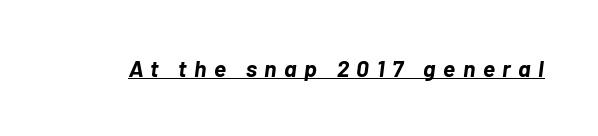
Q: Is the text bold? A: Yes.
Q: Is the text italic (slanted)? A: Yes, it leans right by about 7 degrees.
Q: Is the text underlined? A: Yes.
Q: Is the spacing between letters normal or unusually wide? A: Unusually wide.
